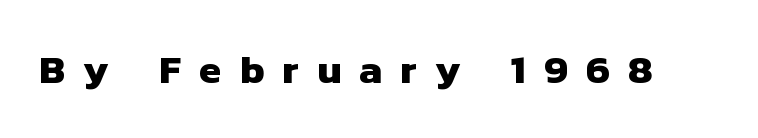
{"serif": "no", "bold": "yes", "weight": "heavy", "width": "normal", "stroke_contrast": "low", "x_height": "medium", "monospaced": "no", "underline": "no", "letter_spacing": "wide", "letter_spacing_em": 0.46, "glyph_px": 40}
